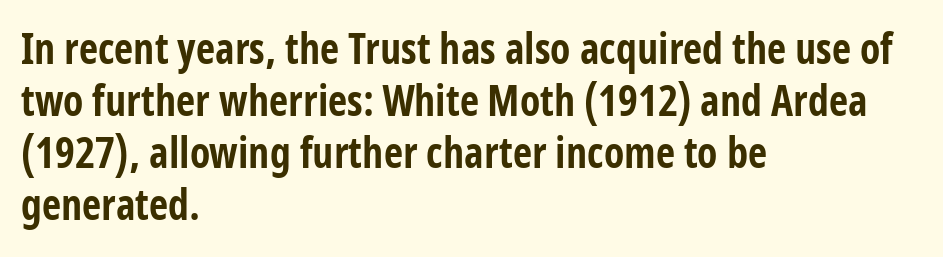
{"serif": "no", "italic": "no", "bold": "yes", "weight": "bold", "width": "condensed", "stroke_contrast": "low", "x_height": "medium", "monospaced": "no", "underline": "no", "align": "left", "line_spacing_ratio": 1.24, "letter_spacing": "normal", "letter_spacing_em": 0.0, "glyph_px": 42}
